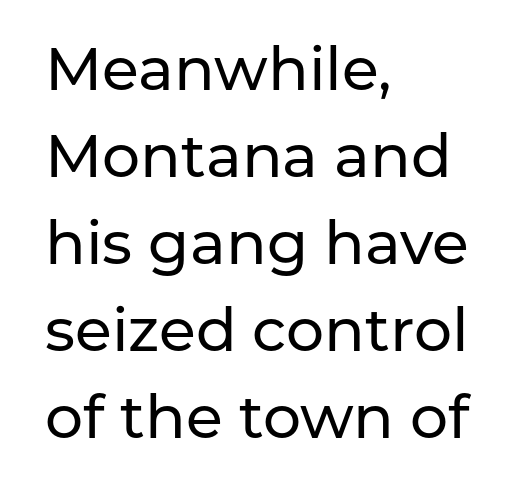
Q: Is the text italic (slanted)? A: No, it is upright.
Q: Is the typeface a serif or a sans-serif typeface? A: Sans-serif.
Q: Is the text underlined? A: No.
Q: How is the paragraph aligned? A: Left-aligned.
Q: Is the spacing between letters normal or unusually wide? A: Normal.
Q: Is the spacing between lines tight, normal or loose? A: Normal.
Q: Width (condensed, normal, or wide)? A: Normal.
Q: Stroke contrast? A: Low.
Q: x-height? A: Medium.
Q: Monospaced? A: No.
